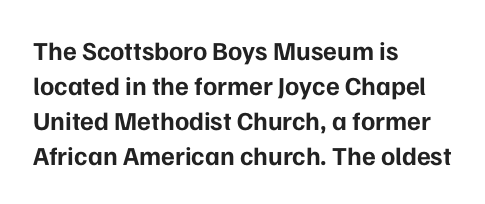
The baseline area is clear. The lines in this sample share a left origin and differ only in where they stop. The type is set solid horizontally, with unmodified tracking. Compared with typical paragraphs, the rows here are spaced about the same. Thick stems and heavy bowls — unmistakably bold. Ascenders rise straight up at ninety degrees.
